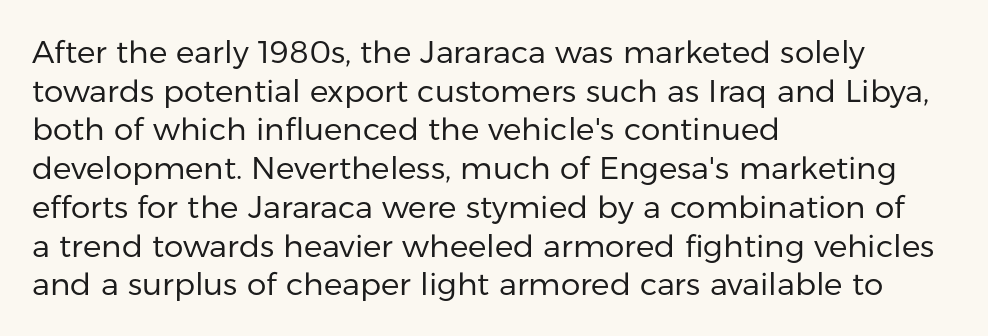
Typographically, this falls in the sans-serif category. Think of a printed novel: that variable character pitch is what you see here. Quick note: not italic, upright. Each word holds together tightly as a unit, with standard inter-letter gaps.
